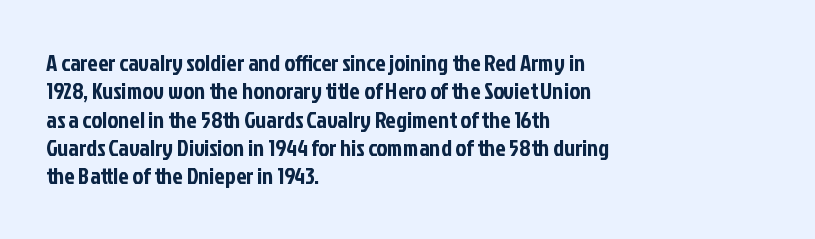
The image shows 23 px text type, upright; set left-aligned, line spacing 1.23x, normal letter spacing, not underlined.
